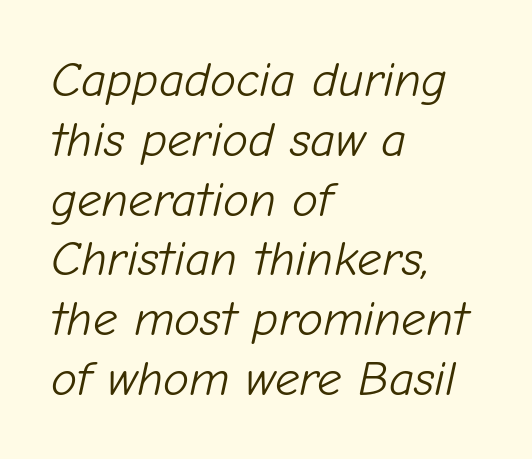
The image shows 49 px light type, italic (leaning right); set left-aligned, line spacing 1.22x, normal letter spacing, not underlined; low stroke contrast and a medium x-height.
